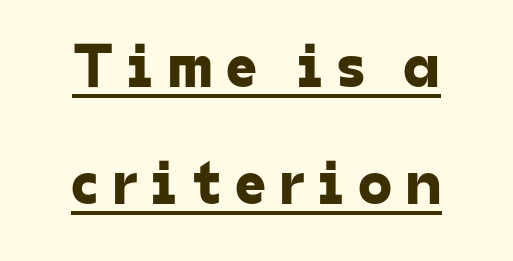
{"serif": "no", "width": "normal", "stroke_contrast": "low", "x_height": "medium", "monospaced": "no", "underline": "yes", "line_spacing_ratio": 1.89, "letter_spacing": "wide", "letter_spacing_em": 0.21, "glyph_px": 62}
